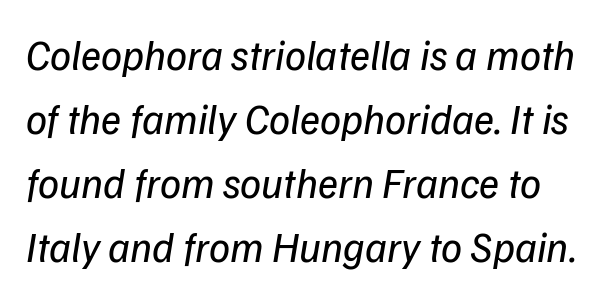
The letters advance in unequal steps, a hallmark of proportional type. The passage shown stacks its lines at a standard gap. This is sans-serif lettering, the kind often seen on screens and signage. The glyphs are unaccompanied by any horizontal stroke below them. Words appear dense and cohesive because spacing is normal.
